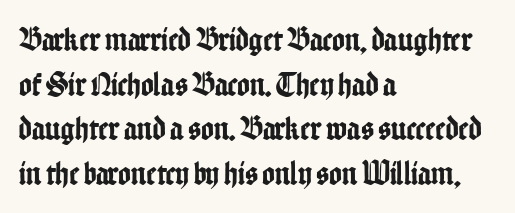
Q: Is the text italic (slanted)? A: No, it is upright.
Q: Is the typeface a serif or a sans-serif typeface? A: Sans-serif.
Q: Is the text underlined? A: No.
Q: How is the paragraph aligned? A: Left-aligned.
Q: Is the spacing between letters normal or unusually wide? A: Normal.
Q: Is the spacing between lines tight, normal or loose? A: Normal.
Q: Width (condensed, normal, or wide)? A: Condensed.
Q: Stroke contrast? A: Low.
Q: x-height? A: Medium.
Q: Monospaced? A: No.
